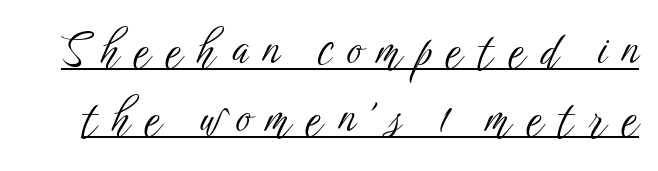
{"serif": "no", "bold": "no", "weight": "light", "width": "condensed", "stroke_contrast": "low", "x_height": "medium", "monospaced": "no", "underline": "yes", "line_spacing": "normal", "line_spacing_ratio": 1.52, "letter_spacing": "wide", "letter_spacing_em": 0.34, "glyph_px": 45}
